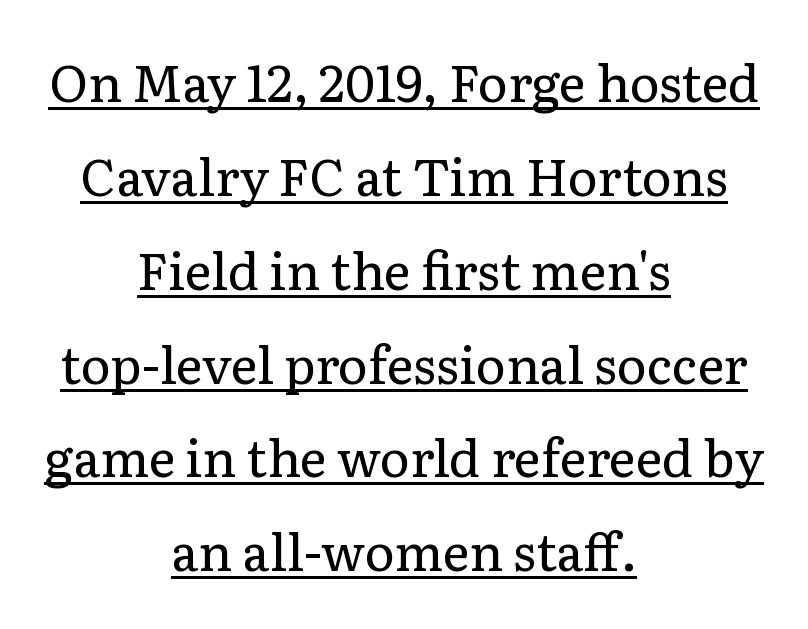
The image shows 51 px regular-weight serif type, upright; set centered, line spacing 1.84x, normal letter spacing, underlined; low stroke contrast and a medium x-height.
